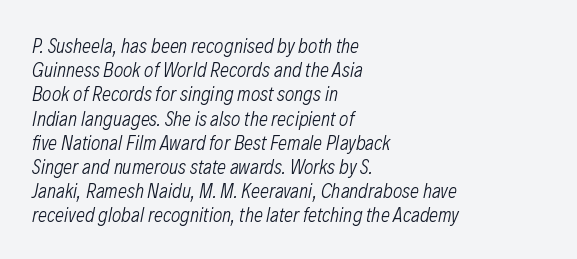
Compared with ordinary roman type, these characters are visibly tilted. This is not heavy type; no bold has been used. Horizontally, the lines are justified to the leading edge only. The passage shown is not underscored anywhere. Is the letter spacing exaggerated? No — it looks like the ordinary default.
